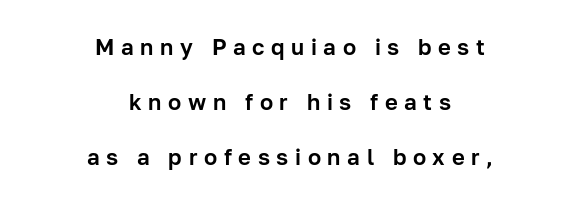
Q: Is the text italic (slanted)? A: No, it is upright.
Q: Is the text underlined? A: No.
Q: How is the paragraph aligned? A: Centered.
Q: Is the spacing between letters normal or unusually wide? A: Unusually wide.
Q: Is the spacing between lines tight, normal or loose? A: Loose.
